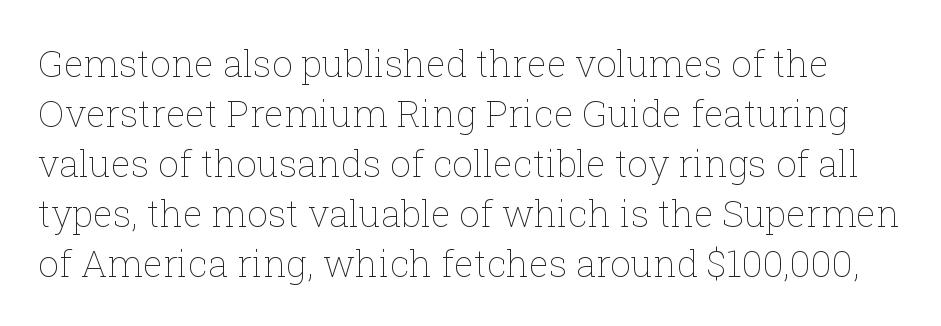
The image shows 37 px thin type, upright; set normal line spacing (1.35x), normal letter spacing, not underlined; low stroke contrast and a medium x-height.
